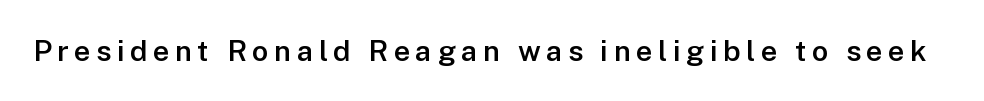
Q: Is the text bold? A: Semi-bold.
Q: Is the text italic (slanted)? A: No, it is upright.
Q: Is the typeface a serif or a sans-serif typeface? A: Sans-serif.
Q: Is the text underlined? A: No.
Q: Width (condensed, normal, or wide)? A: Normal.
Q: Stroke contrast? A: Low.
Q: x-height? A: Medium.
Q: Monospaced? A: No.
